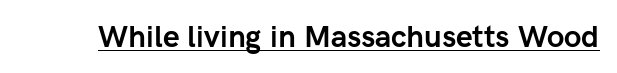
Note the varied advance widths — an 'i' is clearly narrower than an 'm'. Letter spacing: default. The passage shown is underscored from start to finish. The text was rendered using a sans face with plain stroke endings.
